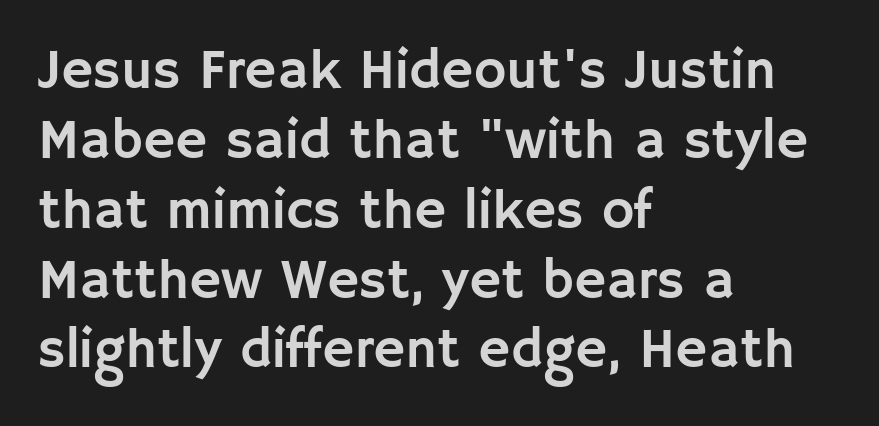
{"serif": "no", "italic": "no", "width": "normal", "stroke_contrast": "low", "x_height": "large", "monospaced": "no", "underline": "no", "align": "left", "line_spacing": "normal", "line_spacing_ratio": 1.27, "letter_spacing": "normal", "letter_spacing_em": 0.0, "glyph_px": 55}
